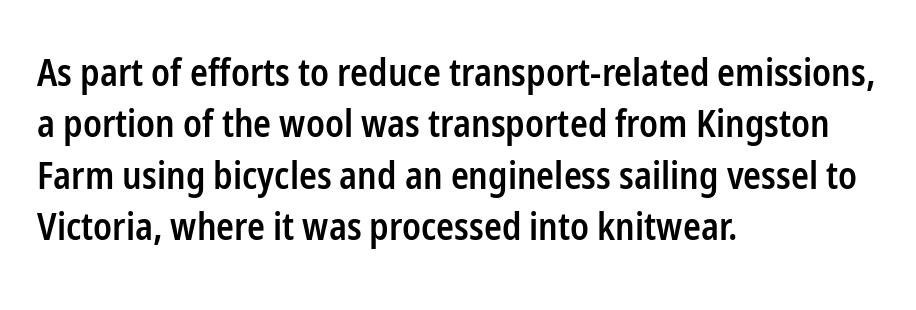
The image shows 37 px semibold, condensed sans-serif type, upright; set left-aligned, normal line spacing (1.39x), normal letter spacing, not underlined; low stroke contrast and a medium x-height.
